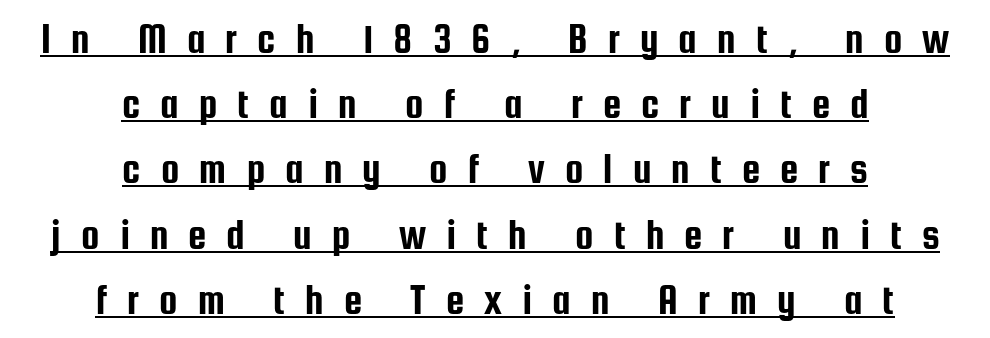
Q: Is the text italic (slanted)? A: No, it is upright.
Q: Is the typeface a serif or a sans-serif typeface? A: Sans-serif.
Q: Is the text underlined? A: Yes.
Q: How is the paragraph aligned? A: Centered.
Q: Is the spacing between letters normal or unusually wide? A: Unusually wide.
Q: Is the spacing between lines tight, normal or loose? A: Normal.
Q: Width (condensed, normal, or wide)? A: Condensed.
Q: Stroke contrast? A: Low.
Q: x-height? A: Medium.
Q: Monospaced? A: No.
